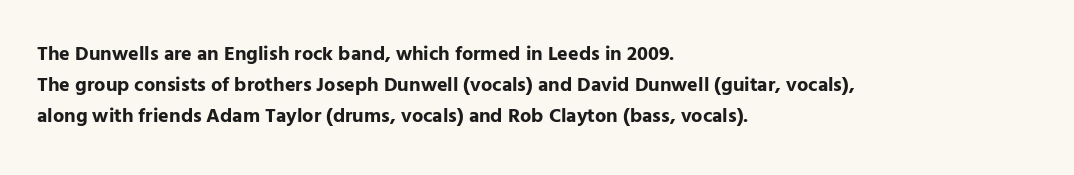
Q: Is the text bold? A: Yes.
Q: Is the text italic (slanted)? A: No, it is upright.
Q: Is the text underlined? A: No.
Q: How is the paragraph aligned? A: Left-aligned.
Q: Is the spacing between letters normal or unusually wide? A: Normal.
Q: Is the spacing between lines tight, normal or loose? A: Normal.
